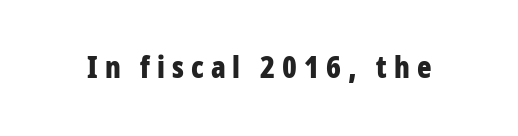
These lines have a slow, spaced-out rhythm from letter to letter. Glance below the letters and you will spot only blank space. Every letter is thick-stroked: bold, no question. Proportional: the letters do not fall into vertical columns.
